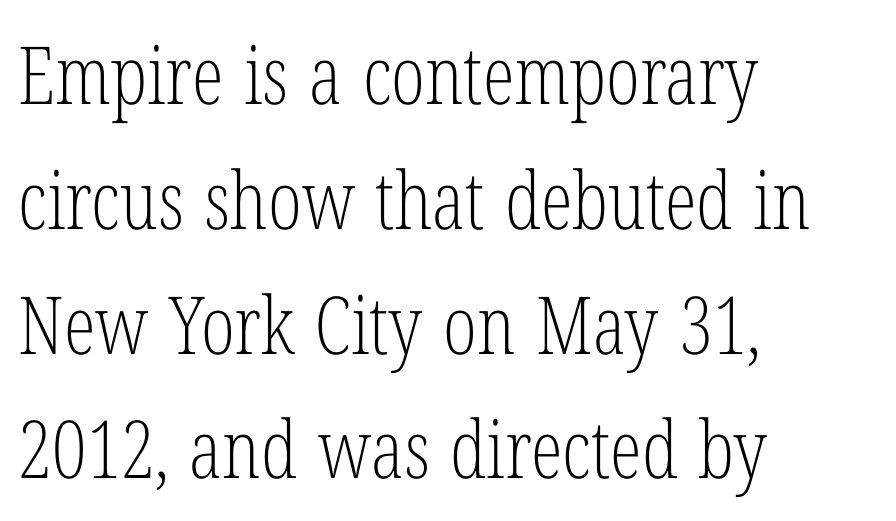
Q: Is the text bold? A: No.
Q: Is the text italic (slanted)? A: No, it is upright.
Q: Is the typeface a serif or a sans-serif typeface? A: Serif.
Q: Is the text underlined? A: No.
Q: How is the paragraph aligned? A: Left-aligned.
Q: Is the spacing between letters normal or unusually wide? A: Normal.
Q: Is the spacing between lines tight, normal or loose? A: Normal.
Q: Width (condensed, normal, or wide)? A: Condensed.
Q: Stroke contrast? A: Low.
Q: x-height? A: Medium.
Q: Monospaced? A: No.
